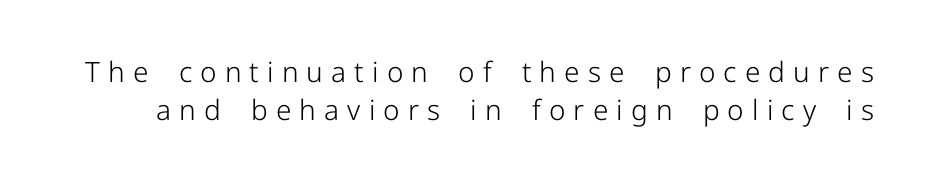
Horizontal bands of white between lines are of average thickness. This sample uses expanded letter spacing, leaving extra air between glyphs. These lines were composed using upright roman letters. Unbolded letterforms with no extra heft. This rendering features lettering with no underline. This sample uses a sans-serif face.
